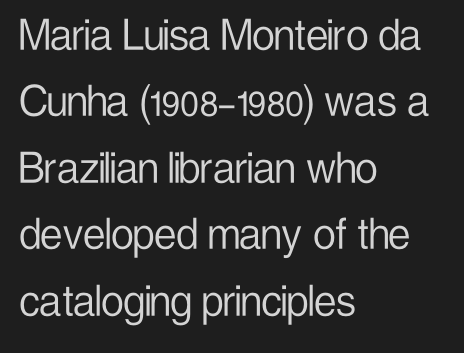
Q: Is the text bold? A: No.
Q: Is the text italic (slanted)? A: No, it is upright.
Q: Is the typeface a serif or a sans-serif typeface? A: Sans-serif.
Q: Is the text underlined? A: No.
Q: How is the paragraph aligned? A: Left-aligned.
Q: Is the spacing between letters normal or unusually wide? A: Normal.
Q: Is the spacing between lines tight, normal or loose? A: Normal.
Q: Width (condensed, normal, or wide)? A: Condensed.
Q: Stroke contrast? A: Low.
Q: x-height? A: Medium.
Q: Monospaced? A: No.
